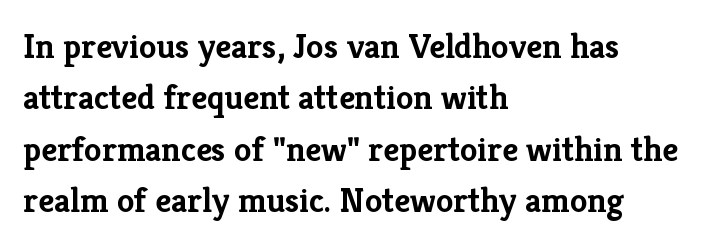
{"serif": "yes", "italic": "no", "bold": "yes", "weight": "semibold", "width": "normal", "stroke_contrast": "low", "x_height": "medium", "monospaced": "no", "underline": "no", "align": "left", "line_spacing": "normal", "line_spacing_ratio": 1.47, "letter_spacing": "normal", "letter_spacing_em": 0.0, "glyph_px": 35}
